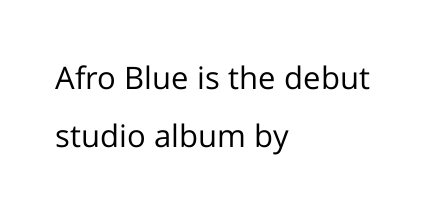
Q: Is the text bold? A: No.
Q: Is the text italic (slanted)? A: No, it is upright.
Q: Is the typeface a serif or a sans-serif typeface? A: Sans-serif.
Q: Is the text underlined? A: No.
Q: How is the paragraph aligned? A: Left-aligned.
Q: Is the spacing between letters normal or unusually wide? A: Normal.
Q: Width (condensed, normal, or wide)? A: Normal.
Q: Stroke contrast? A: Low.
Q: x-height? A: Medium.
Q: Monospaced? A: No.
